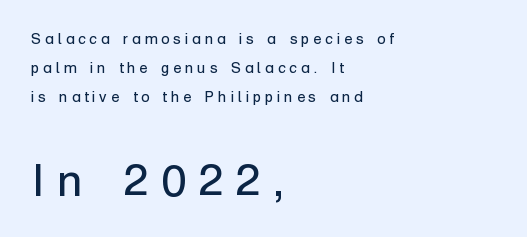
Reading down the column, the eye jumps a long way to each next line. Bold? No — there's no thickening of the strokes. Examine the stroke ends and you'll find no serifs. Tall strokes in this sample are plumb rather than angled. The face used here is proportionally spaced, like ordinary book or web type.
